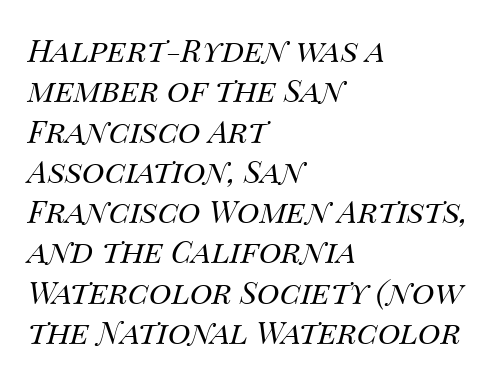
{"italic": "yes", "lean": "right", "slant_degrees": 14, "bold": "no", "weight": "regular", "width": "normal", "stroke_contrast": "medium", "x_height": "large", "monospaced": "no", "underline": "no", "align": "left", "line_spacing": "normal", "line_spacing_ratio": 1.3, "letter_spacing": "normal", "letter_spacing_em": 0.0, "glyph_px": 31}
